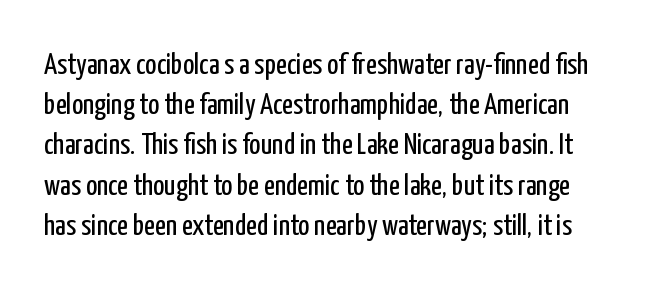
Here the glyphs are tracked normally, forming tight word shapes. Serifs: no, the terminals of the letterforms are clean. The weight would be labelled regular, book, light, or lighter still. If you measured baseline to baseline, you'd find a middling distance. Think of a printed novel: that variable character pitch is what you see here.
